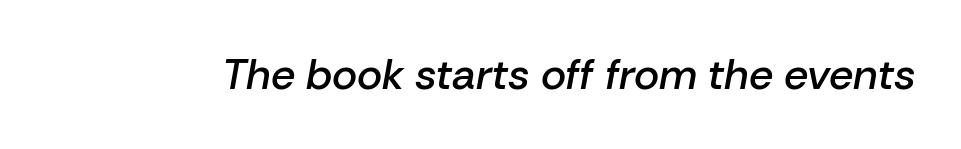
{"italic": "yes", "lean": "right", "slant_degrees": 10, "bold": "semi", "weight": "semibold", "width": "normal", "stroke_contrast": "low", "x_height": "medium", "monospaced": "no", "underline": "no", "letter_spacing": "normal", "letter_spacing_em": 0.0, "glyph_px": 43}
